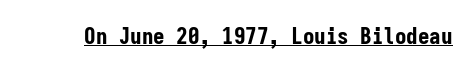
{"italic": "no", "bold": "yes", "underline": "yes", "letter_spacing": "normal", "letter_spacing_em": 0.0, "glyph_px": 23}
